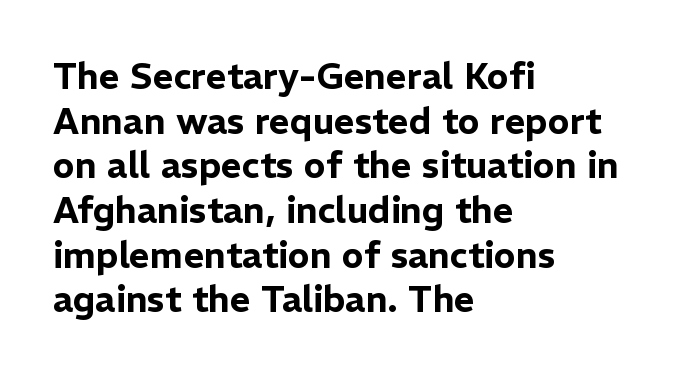
{"serif": "no", "italic": "no", "width": "normal", "stroke_contrast": "low", "x_height": "medium", "monospaced": "no", "underline": "no", "align": "left", "line_spacing_ratio": 1.24, "letter_spacing": "normal", "letter_spacing_em": 0.0, "glyph_px": 36}
